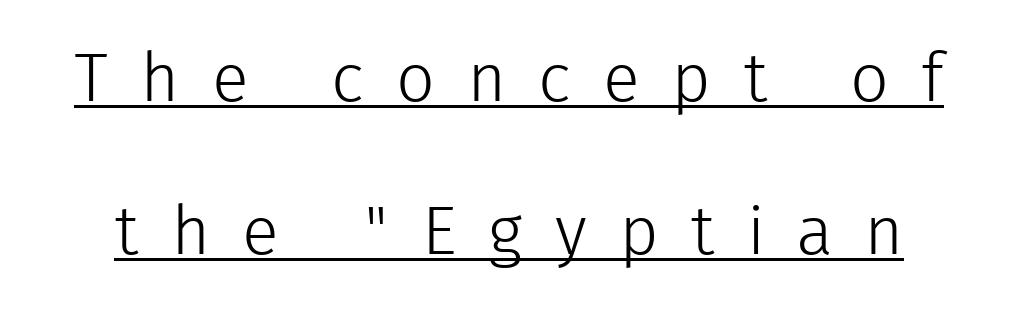
The image shows 68 px light sans-serif type, upright; set loose line spacing (2.25x), unusually wide letter spacing (+0.47 em), underlined; low stroke contrast and a medium x-height.
